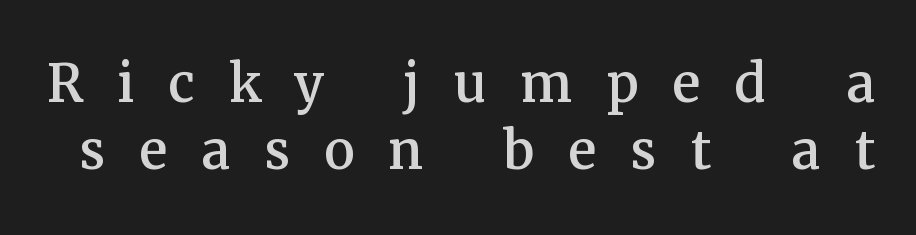
Q: Is the text italic (slanted)? A: No, it is upright.
Q: Is the typeface a serif or a sans-serif typeface? A: Serif.
Q: Is the text underlined? A: No.
Q: Is the spacing between letters normal or unusually wide? A: Unusually wide.
Q: Is the spacing between lines tight, normal or loose? A: Tight.
Q: Width (condensed, normal, or wide)? A: Normal.
Q: Stroke contrast? A: Medium.
Q: x-height? A: Medium.
Q: Monospaced? A: No.
